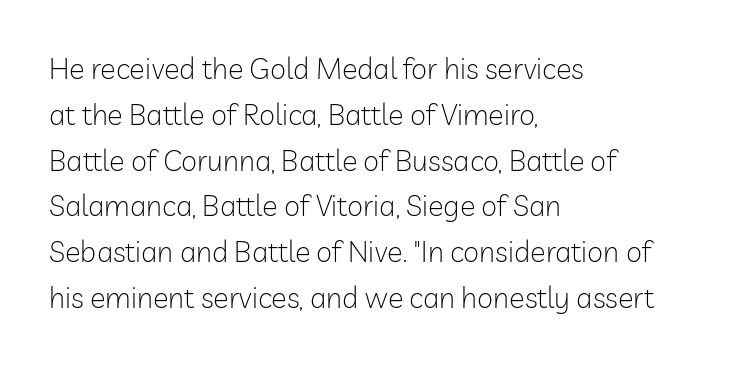
A typesetter would call this proportional, since set widths differ per character. This sample keeps an unexceptional amount of space between lines. The face used here is rendered with its standard letterfit. Where is the straight margin? On the left. The typeface chosen for these lines omits serifs. Unbolded letterforms with no extra heft.
